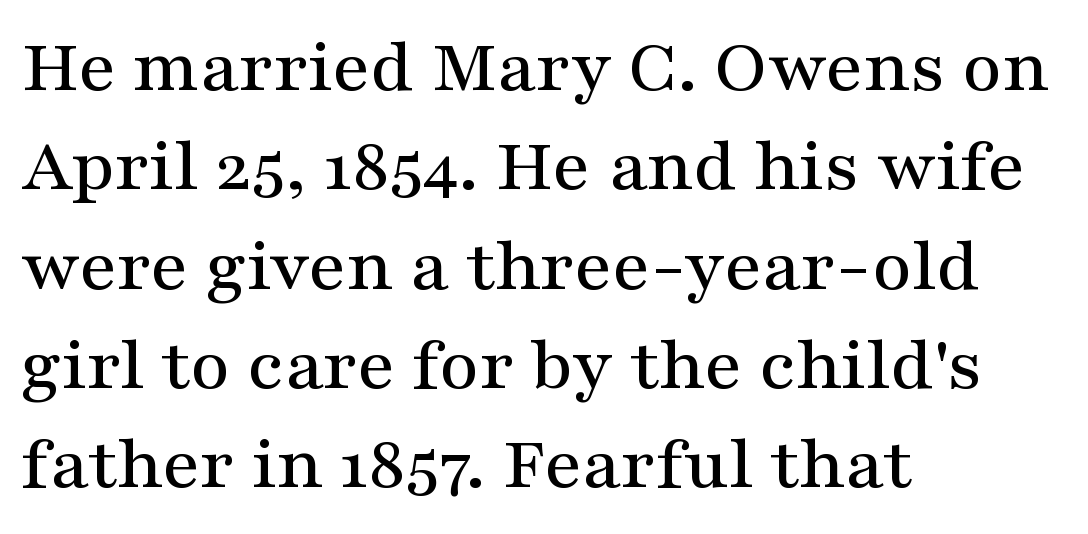
Q: Is the text italic (slanted)? A: No, it is upright.
Q: Is the typeface a serif or a sans-serif typeface? A: Serif.
Q: Is the text underlined? A: No.
Q: How is the paragraph aligned? A: Left-aligned.
Q: Is the spacing between letters normal or unusually wide? A: Normal.
Q: Is the spacing between lines tight, normal or loose? A: Normal.
Q: Width (condensed, normal, or wide)? A: Wide.
Q: Stroke contrast? A: Medium.
Q: x-height? A: Medium.
Q: Monospaced? A: No.
